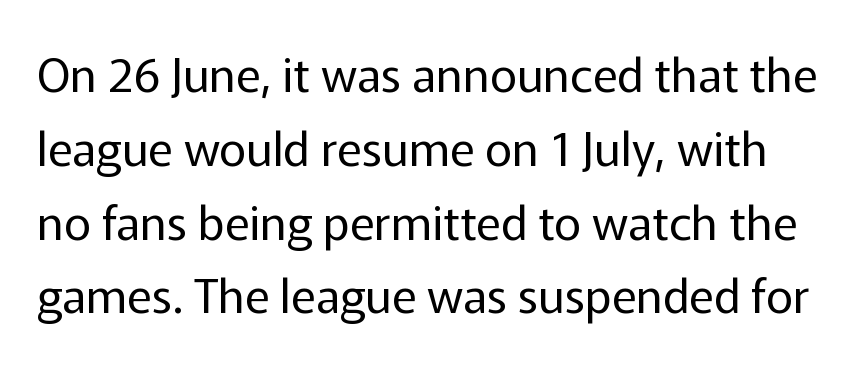
The letters stand straight up with perfectly vertical stems. Note the varied advance widths — an 'i' is clearly narrower than an 'm'. The type is set solid horizontally, with unmodified tracking. A light-to-regular cut is what we see here. Regarding serifs, this sample does without them.
